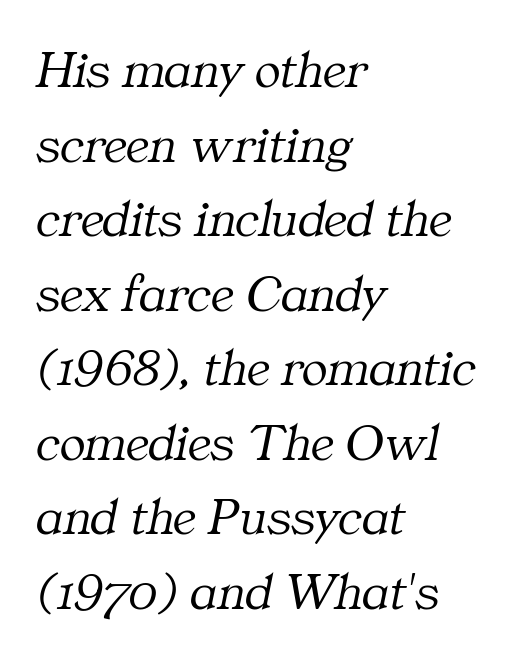
{"serif": "yes", "italic": "yes", "lean": "right", "slant_degrees": 11, "bold": "no", "weight": "light", "width": "normal", "stroke_contrast": "medium", "x_height": "medium", "monospaced": "no", "underline": "no", "align": "left", "line_spacing": "normal", "line_spacing_ratio": 1.38, "letter_spacing": "normal", "letter_spacing_em": 0.0, "glyph_px": 54}
